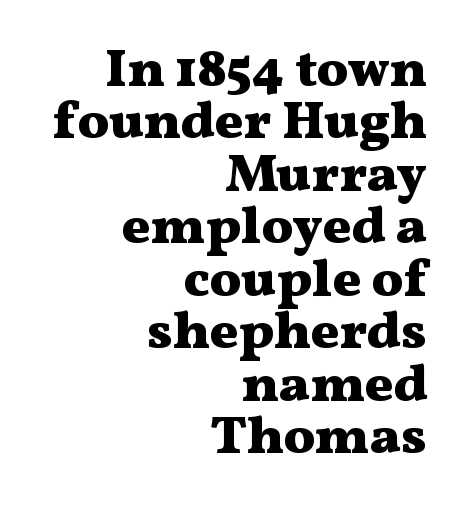
Plain, unruled lines of type. The letters sit at their default tracking, neither squeezed nor spread. It's the straight-up-and-down kind of type. Unlike a clean sans, this face finishes its strokes with serifs. Right-aligned paragraph, ragged on the left.
